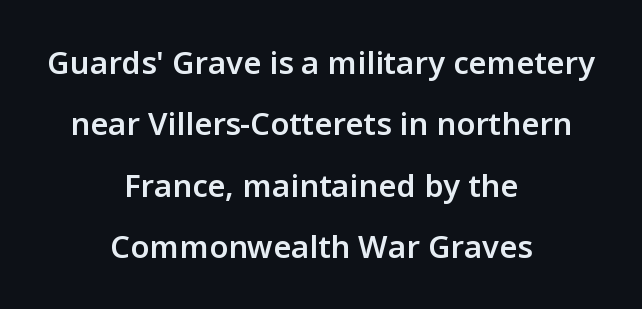
{"serif": "no", "italic": "no", "bold": "semi", "weight": "semibold", "width": "normal", "stroke_contrast": "low", "x_height": "medium", "monospaced": "no", "underline": "no", "align": "center", "line_spacing": "loose", "line_spacing_ratio": 1.98, "letter_spacing": "normal", "letter_spacing_em": 0.0, "glyph_px": 31}
